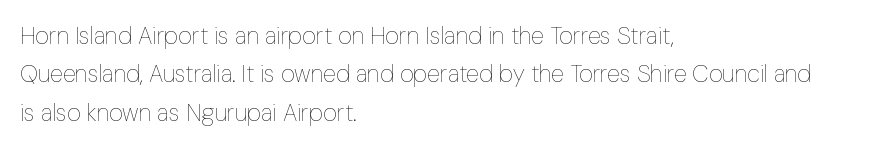
The image shows 24 px text type, upright; set left-aligned, normal line spacing (1.6x), normal letter spacing, not underlined.
